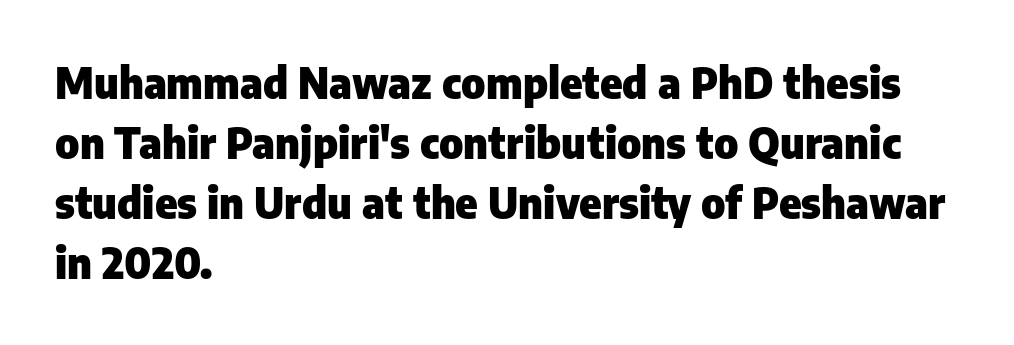
{"serif": "no", "italic": "no", "bold": "yes", "weight": "heavy", "width": "normal", "stroke_contrast": "low", "x_height": "medium", "monospaced": "no", "underline": "no", "align": "left", "line_spacing": "normal", "line_spacing_ratio": 1.43, "letter_spacing": "normal", "letter_spacing_em": 0.0, "glyph_px": 42}
